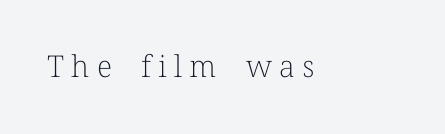
A serif font was chosen for this passage. This is the regular roman posture of the typeface. Check under the words: just untouched page. Do the characters align in a grid? No, the font is proportional.
